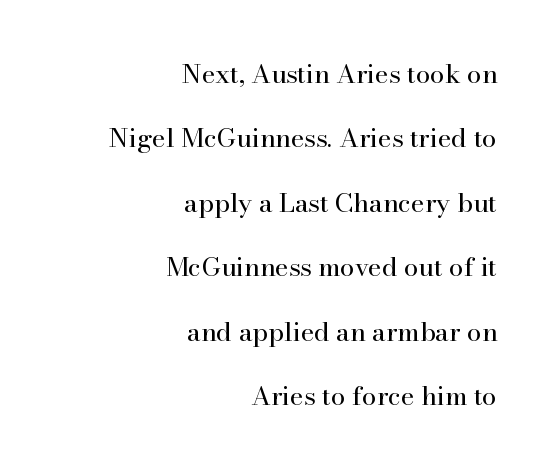
Unmarked baselines from the first word to the last. One glance says open: line gaps are wider than usual. Bold? No — there's no thickening of the strokes. This sample uses an upright cut, with every glyph sitting square on the baseline. Between one letter and the next there's only the usual sliver of space.
